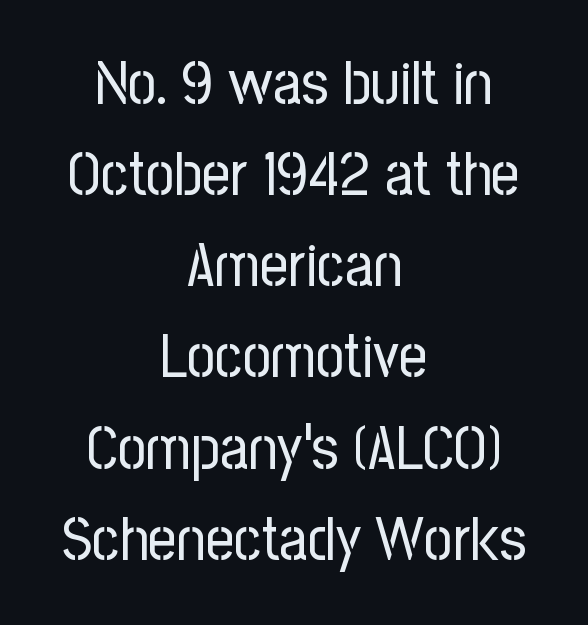
{"serif": "no", "italic": "no", "bold": "no", "weight": "regular", "width": "condensed", "stroke_contrast": "low", "x_height": "medium", "monospaced": "no", "underline": "no", "align": "center", "line_spacing": "normal", "line_spacing_ratio": 1.47, "letter_spacing": "normal", "letter_spacing_em": 0.0, "glyph_px": 62}
